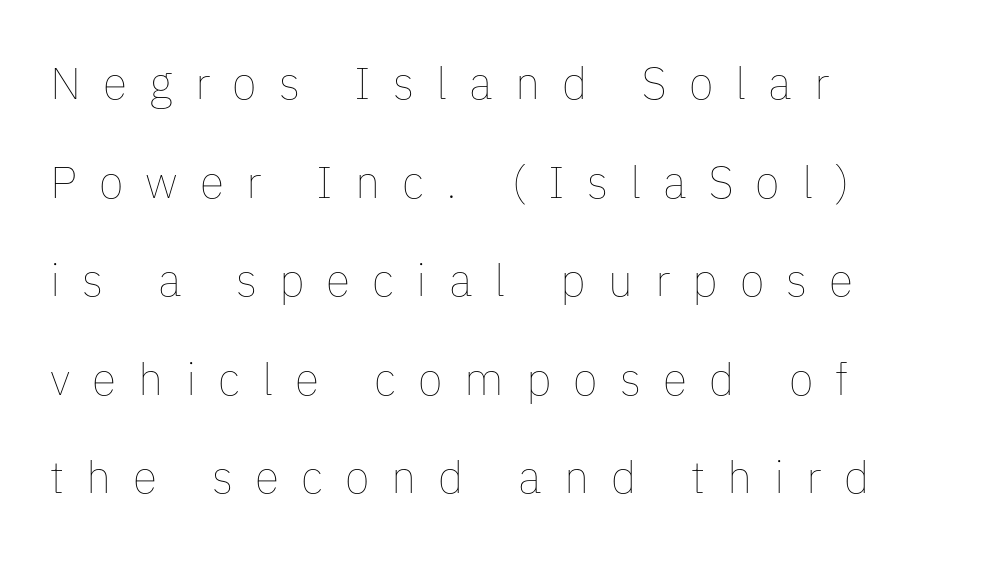
{"italic": "no", "bold": "no", "weight": "thin", "width": "normal", "stroke_contrast": "low", "x_height": "medium", "monospaced": "no", "underline": "no", "align": "left", "line_spacing": "loose", "line_spacing_ratio": 2.19, "letter_spacing": "wide", "letter_spacing_em": 0.49, "glyph_px": 45}
